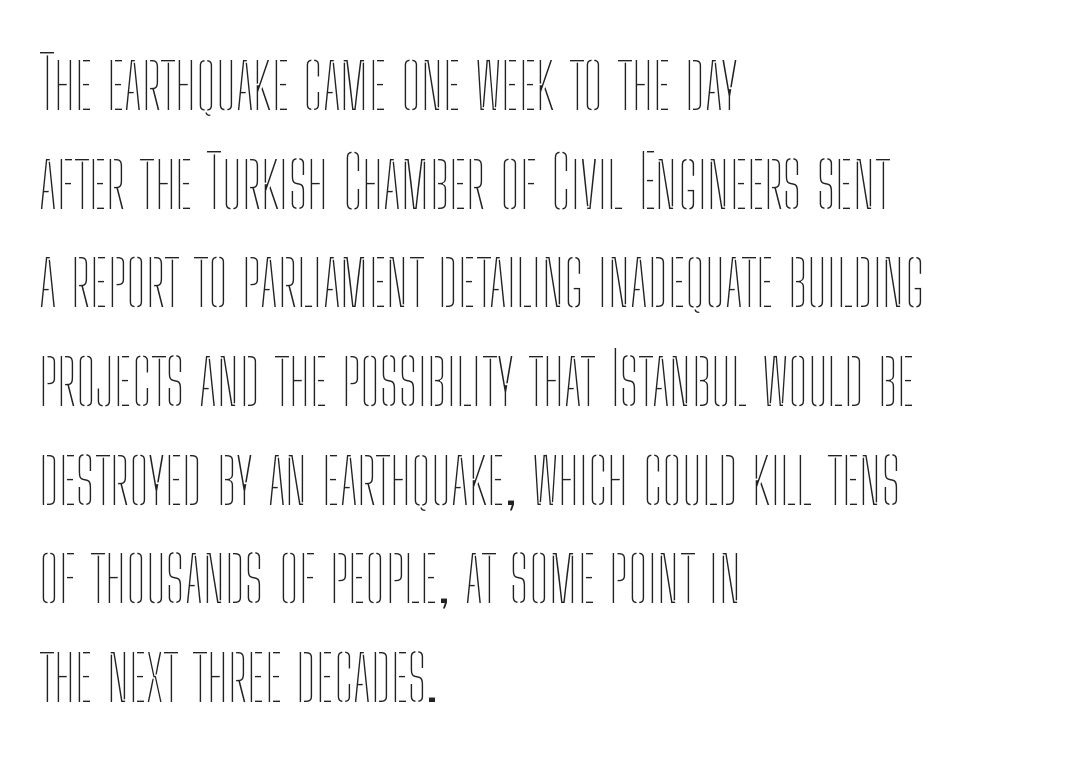
{"italic": "no", "bold": "no", "weight": "thin", "width": "condensed", "stroke_contrast": "low", "x_height": "medium", "monospaced": "no", "underline": "no", "align": "left", "line_spacing": "normal", "line_spacing_ratio": 1.37, "letter_spacing": "normal", "letter_spacing_em": 0.0, "glyph_px": 72}
